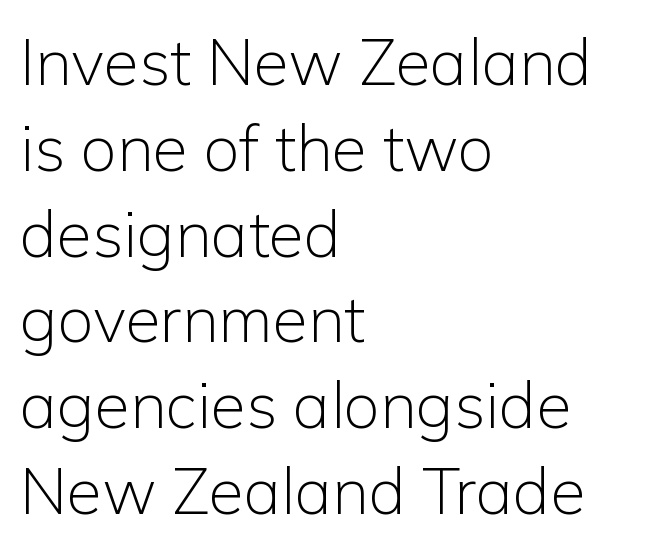
{"serif": "no", "italic": "no", "bold": "no", "weight": "light", "width": "normal", "stroke_contrast": "low", "x_height": "medium", "monospaced": "no", "underline": "no", "align": "left", "line_spacing": "normal", "line_spacing_ratio": 1.34, "letter_spacing": "normal", "letter_spacing_em": 0.0, "glyph_px": 64}
